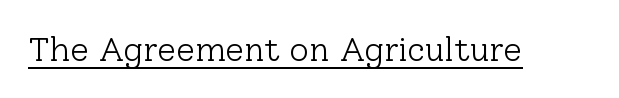
Looks like regular typesetting: each glyph gets only the width it needs. Posture: straight, roman, zero tilt. Stroke terminals: seriffed. Glance below the letters and you will spot a drawn line. No chunkiness to these letters — they're not bold. Letter spacing: default.
